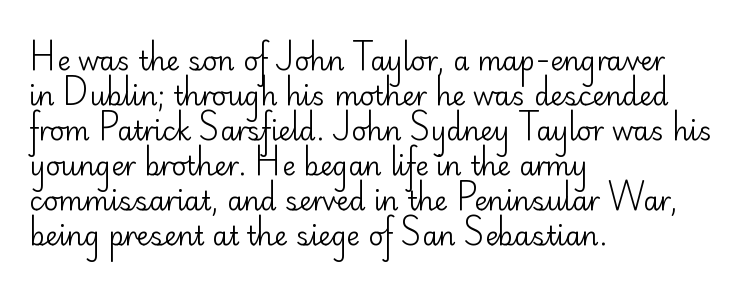
{"italic": "no", "bold": "no", "underline": "no", "align": "left", "line_spacing": "normal", "line_spacing_ratio": 1.35, "letter_spacing": "normal", "letter_spacing_em": 0.0, "glyph_px": 26}
